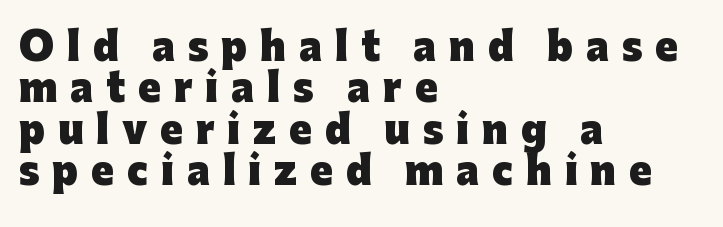
Q: Is the text bold? A: Yes.
Q: Is the text italic (slanted)? A: No, it is upright.
Q: Is the typeface a serif or a sans-serif typeface? A: Sans-serif.
Q: Is the text underlined? A: No.
Q: How is the paragraph aligned? A: Left-aligned.
Q: Is the spacing between letters normal or unusually wide? A: Unusually wide.
Q: Is the spacing between lines tight, normal or loose? A: Tight.
Q: Width (condensed, normal, or wide)? A: Normal.
Q: Stroke contrast? A: Low.
Q: x-height? A: Medium.
Q: Monospaced? A: No.
